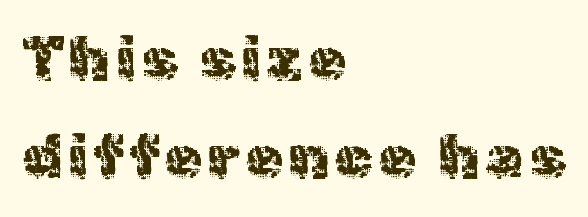
The image shows 60 px sans-serif type, upright; set left-aligned, normal line spacing (1.64x), not underlined; a medium x-height.
